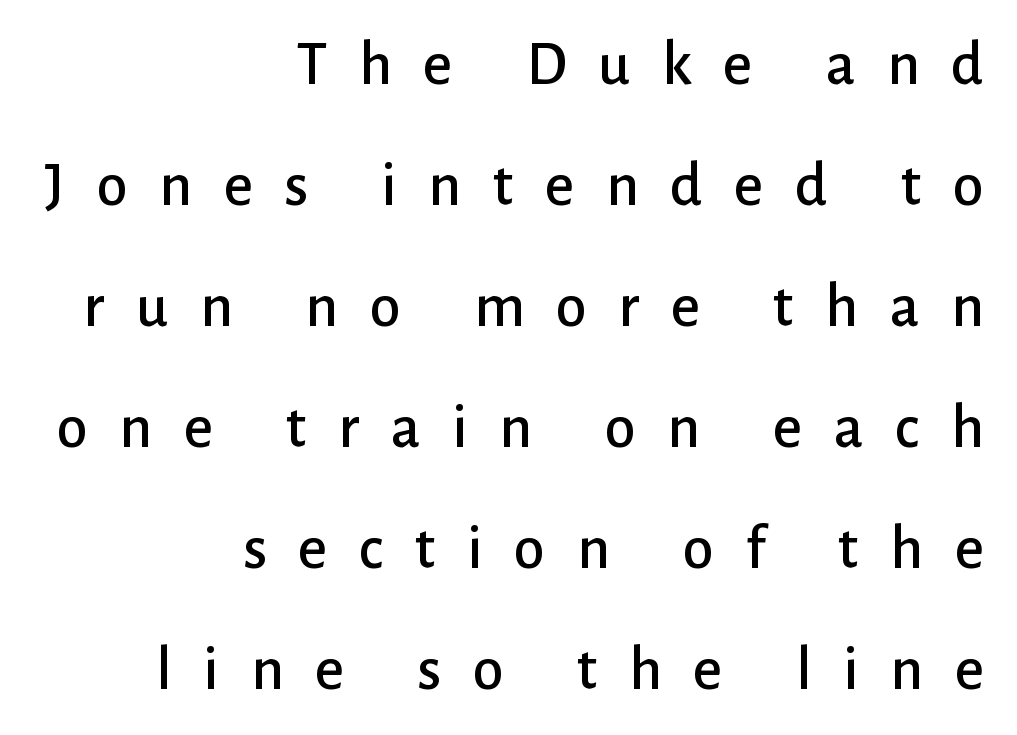
The image shows 63 px sans-serif type, upright; set right-aligned, loose line spacing (1.92x), unusually wide letter spacing (+0.5 em), not underlined; low stroke contrast and a medium x-height.
